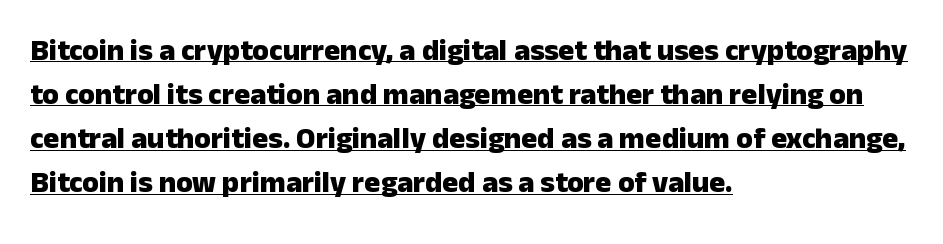
The image shows 30 px heavy sans-serif type, upright; set left-aligned, normal line spacing (1.47x), normal letter spacing, underlined; low stroke contrast and a medium x-height.
